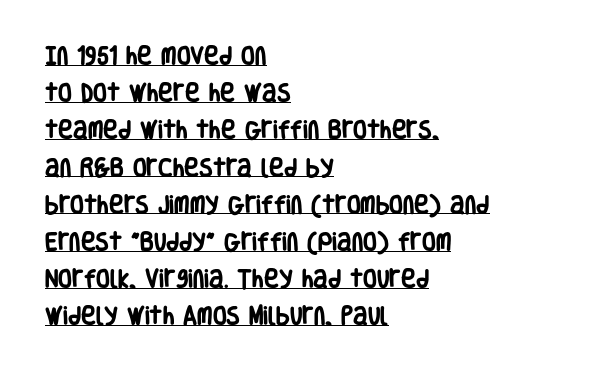
{"italic": "no", "bold": "yes", "underline": "yes", "align": "left", "line_spacing_ratio": 1.86, "letter_spacing": "normal", "letter_spacing_em": 0.0, "glyph_px": 20}
